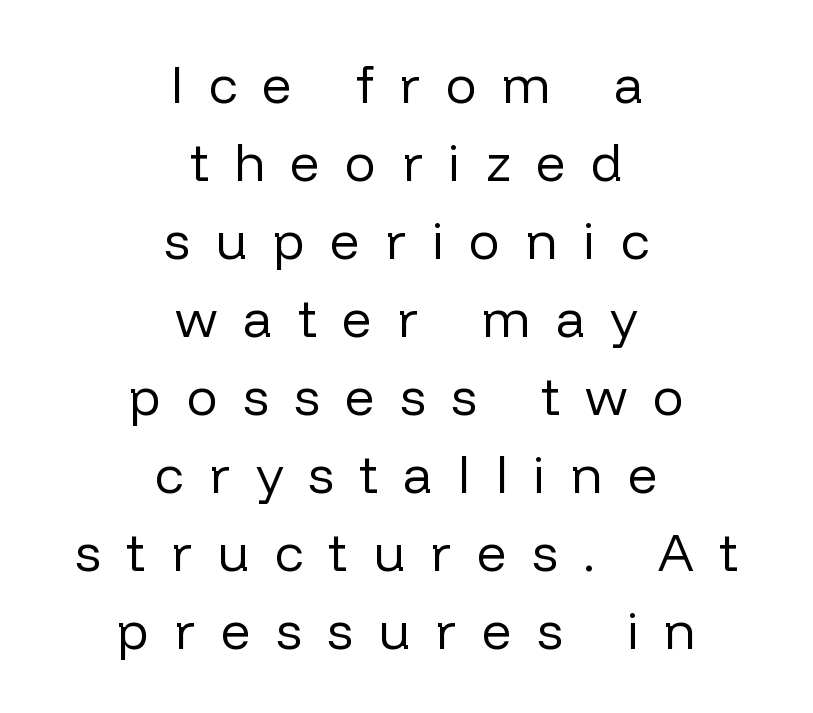
{"serif": "no", "italic": "no", "bold": "no", "weight": "regular", "width": "normal", "stroke_contrast": "low", "x_height": "medium", "monospaced": "no", "underline": "no", "align": "center", "line_spacing": "normal", "line_spacing_ratio": 1.5, "letter_spacing": "wide", "letter_spacing_em": 0.49, "glyph_px": 52}
